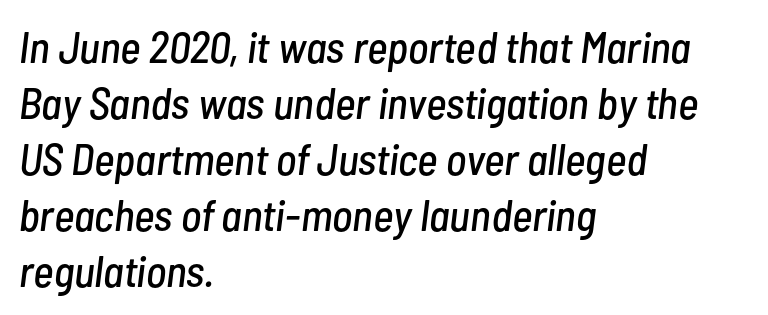
Letters rest on an invisible, unmarked baseline. Inter-character spacing is left at the font's built-in metrics. A typesetter would mark this as italic. Each letter keeps its own natural width here, so spacing adapts to shape.
